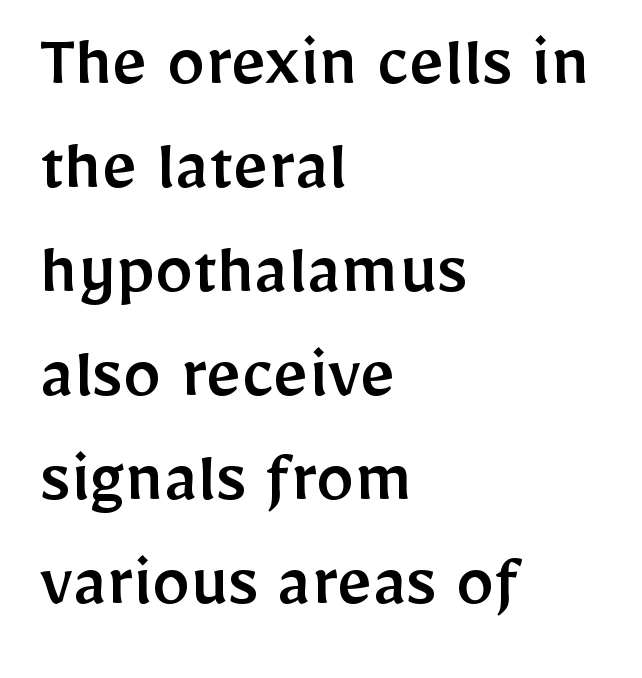
{"serif": "no", "italic": "no", "width": "normal", "stroke_contrast": "low", "x_height": "medium", "monospaced": "no", "underline": "no", "align": "left", "line_spacing": "normal", "line_spacing_ratio": 1.35, "letter_spacing": "normal", "letter_spacing_em": 0.0, "glyph_px": 77}
